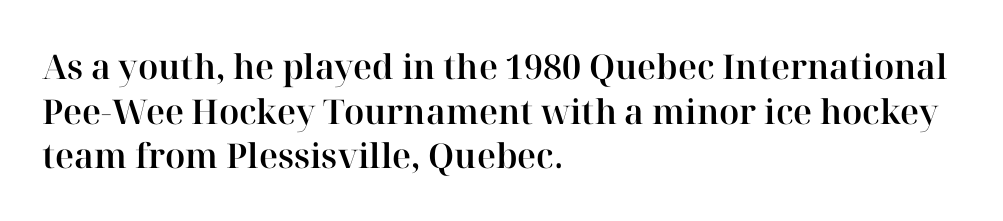
Q: Is the text italic (slanted)? A: No, it is upright.
Q: Is the typeface a serif or a sans-serif typeface? A: Serif.
Q: Is the text underlined? A: No.
Q: How is the paragraph aligned? A: Left-aligned.
Q: Is the spacing between letters normal or unusually wide? A: Normal.
Q: Is the spacing between lines tight, normal or loose? A: Normal.
Q: Width (condensed, normal, or wide)? A: Normal.
Q: Stroke contrast? A: High.
Q: x-height? A: Medium.
Q: Monospaced? A: No.
